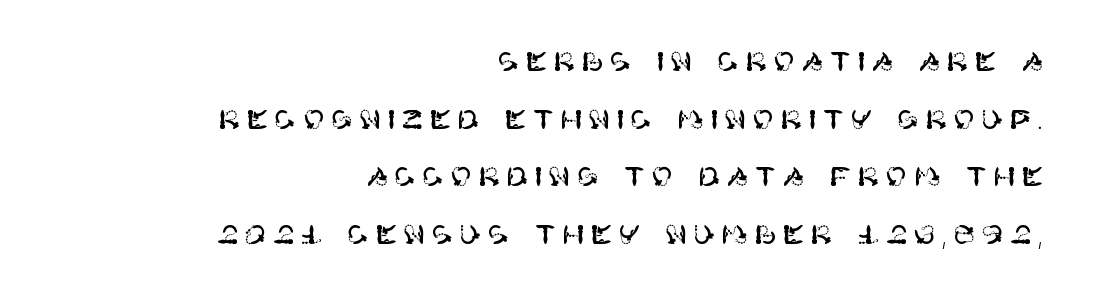
Q: Is the text italic (slanted)? A: No, it is upright.
Q: Is the text underlined? A: No.
Q: How is the paragraph aligned? A: Right-aligned.
Q: Is the spacing between letters normal or unusually wide? A: Unusually wide.
Q: Is the spacing between lines tight, normal or loose? A: Loose.
